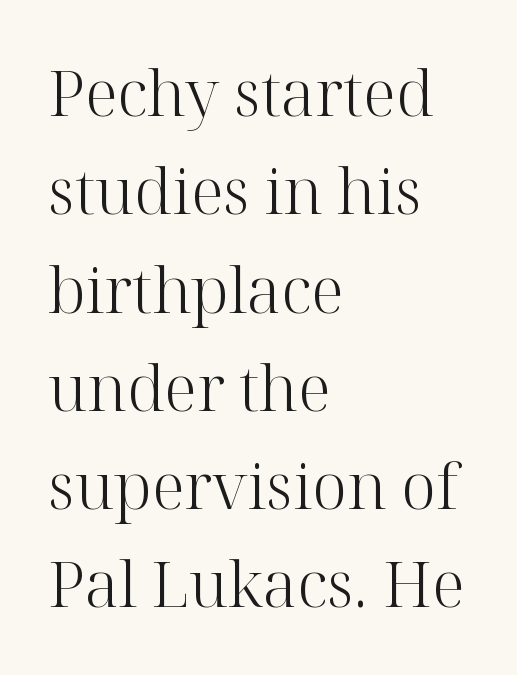
The image shows 63 px light serif type, upright; set left-aligned, normal line spacing (1.56x), normal letter spacing, not underlined; high stroke contrast and a medium x-height.
